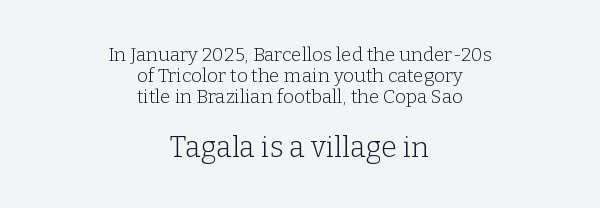
The image shows 29 px light serif type, upright; set centered, tight line spacing (1.1x), normal letter spacing, not underlined; the second (bottom) block is 1.53x larger; low stroke contrast and a medium x-height.
